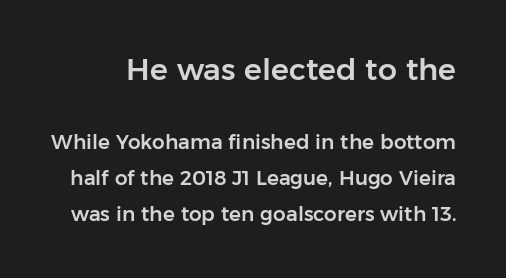
You can tell it's not italic because the verticals are truly vertical. Plain, unruled lines of type. The more generous point size was reserved for the upper chunk. Proportional: the letters do not fall into vertical columns. You can tell from the bare stems that sans-serif type was used. Is the letter spacing exaggerated? No — it looks like the ordinary default.
